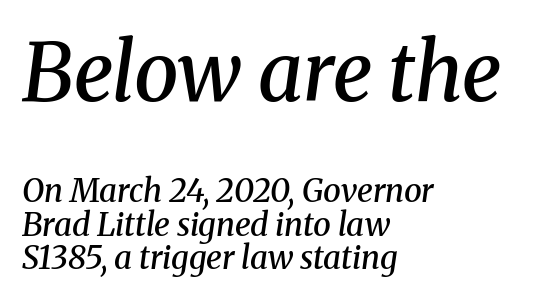
Check the space under the baseline: it is left empty. Think of a printed novel: that variable character pitch is what you see here. Honestly, the rows look squashed on top of each other. You could call the tracking neutral — neither tight nor loose. A classic flush-left, rag-right setting is used for this passage.
